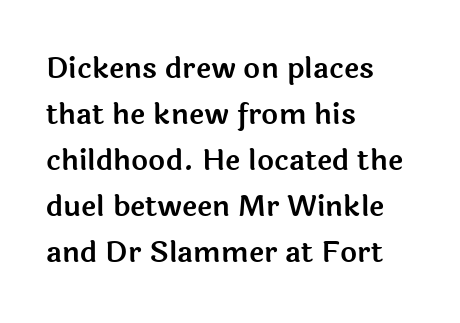
The image shows 29 px sans-serif type, upright; set left-aligned, normal line spacing (1.59x), normal letter spacing, not underlined; a medium x-height.
